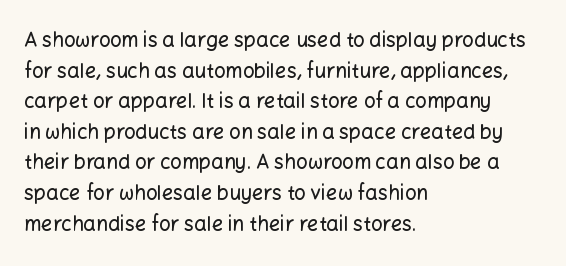
The image shows 20 px text type, upright; set left-aligned, normal line spacing (1.53x), normal letter spacing, not underlined.
